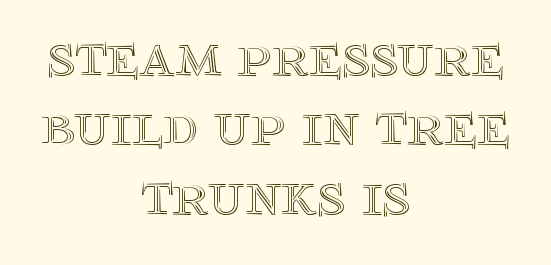
The image shows 62 px text type, upright; set centered, tight line spacing (1.12x), normal letter spacing, not underlined; a large x-height.
